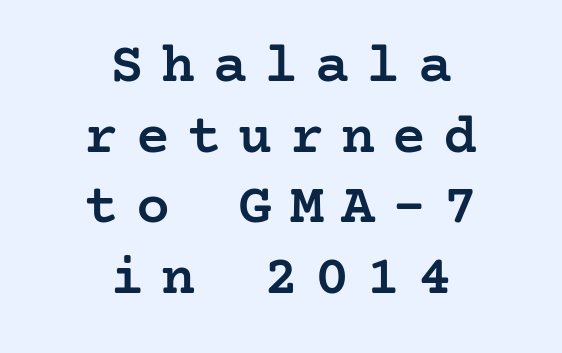
Q: Is the text bold? A: Semi-bold.
Q: Is the text italic (slanted)? A: No, it is upright.
Q: Is the typeface a serif or a sans-serif typeface? A: Serif.
Q: Is the text underlined? A: No.
Q: How is the paragraph aligned? A: Centered.
Q: Is the spacing between letters normal or unusually wide? A: Unusually wide.
Q: Width (condensed, normal, or wide)? A: Normal.
Q: Stroke contrast? A: Low.
Q: x-height? A: Medium.
